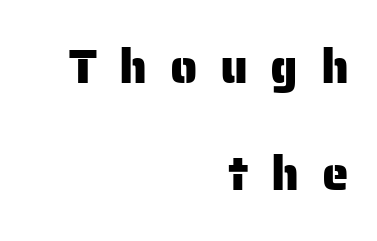
{"serif": "no", "italic": "no", "width": "normal", "stroke_contrast": "low", "x_height": "medium", "monospaced": "no", "underline": "no", "align": "right", "line_spacing": "loose", "line_spacing_ratio": 2.23, "letter_spacing": "wide", "letter_spacing_em": 0.47, "glyph_px": 48}
